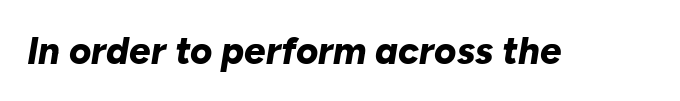
{"italic": "yes", "lean": "right", "slant_degrees": 10, "bold": "yes", "weight": "bold", "width": "normal", "stroke_contrast": "low", "x_height": "medium", "monospaced": "no", "underline": "no", "letter_spacing": "normal", "letter_spacing_em": 0.0, "glyph_px": 38}
